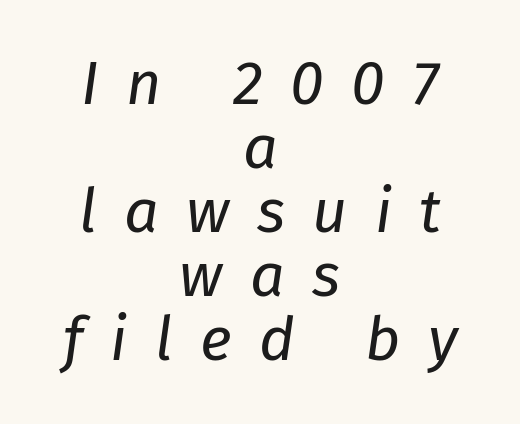
The image shows 61 px regular-weight type, italic (leaning right); set centered, tight line spacing (1.05x), unusually wide letter spacing (+0.45 em), not underlined; low stroke contrast and a medium x-height.
